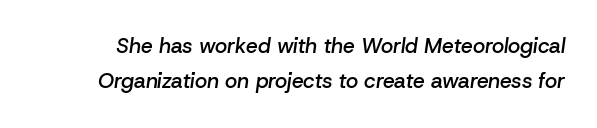
The baseline area is clear. Normally led — the rows are evenly, conventionally spaced. Standard letterfit; no display-style spreading of the glyphs. The font is running at a semibold setting, under full bold. Slanted lettering throughout.
